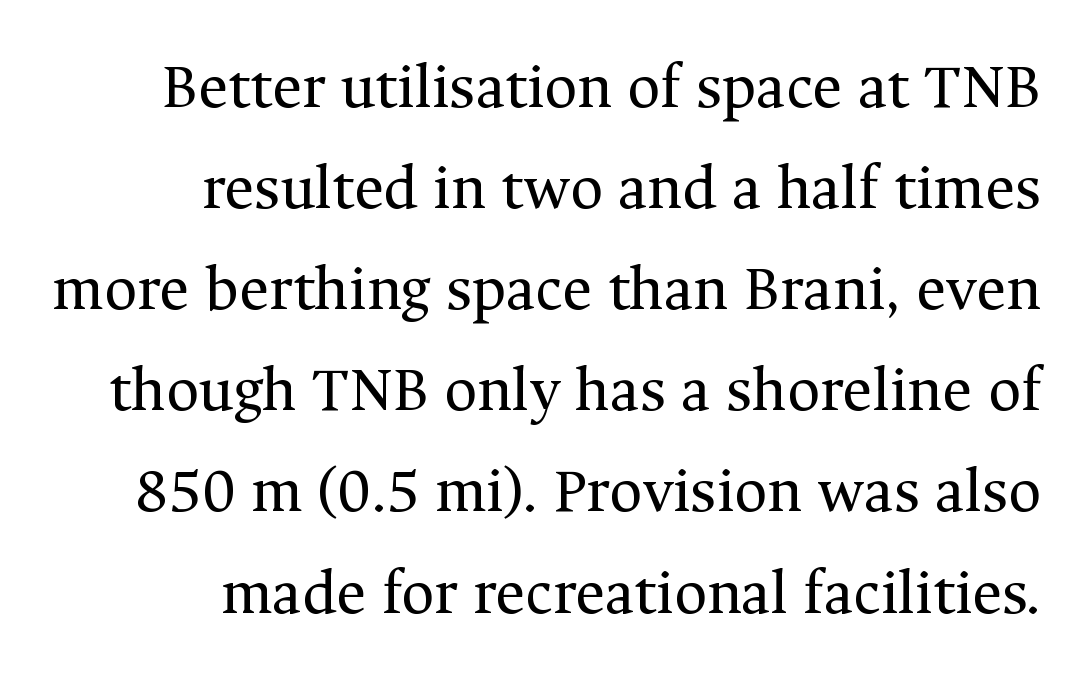
The image shows 64 px regular-weight serif type, upright; set right-aligned, normal line spacing (1.58x), normal letter spacing, not underlined; medium stroke contrast and a medium x-height.
